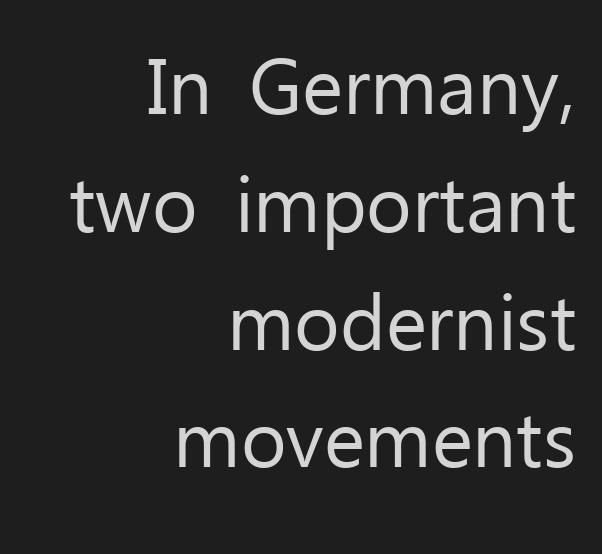
The typesetting does not lean heavy: it is not bold. Every character sits straight up, as roman type does. Examine the stroke ends and you'll find no serifs. Check under the words: just untouched page. In CSS terms this would be text-align: right.
